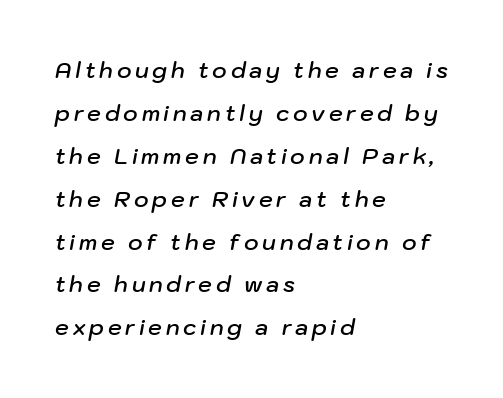
The line-height multiplier appears high, well above default. Is the block centered? No — it sits flush against the left margin. When letters slant like this, we call the style italic. The passage shown is not underscored anywhere. Moderately thickened strokes mark this as semibold type.
